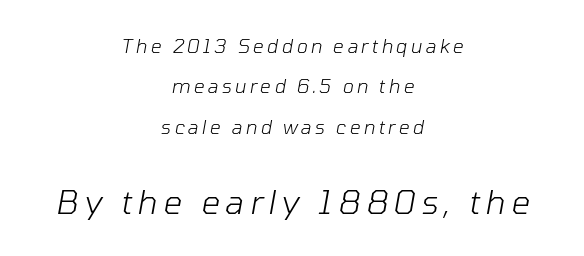
The image shows 33 px light type, italic (leaning right); set centered, loose line spacing (2.12x), not underlined; the second (bottom) block is 1.74x larger; low stroke contrast and a medium x-height.
